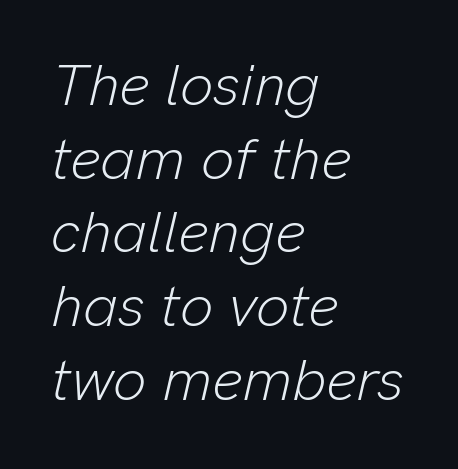
Q: Is the text bold? A: No.
Q: Is the text italic (slanted)? A: Yes, it leans right by about 13 degrees.
Q: Is the text underlined? A: No.
Q: How is the paragraph aligned? A: Left-aligned.
Q: Is the spacing between letters normal or unusually wide? A: Normal.
Q: Is the spacing between lines tight, normal or loose? A: Normal.
Q: Width (condensed, normal, or wide)? A: Normal.
Q: Stroke contrast? A: Low.
Q: x-height? A: Medium.
Q: Monospaced? A: No.
